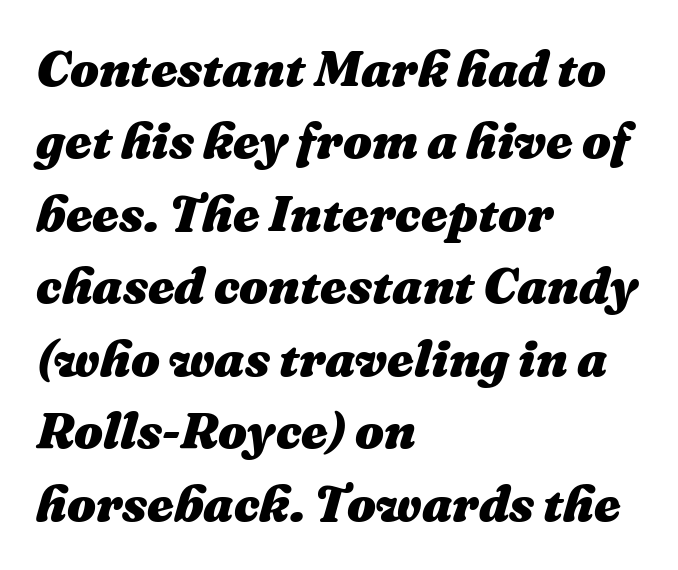
{"italic": "yes", "lean": "right", "slant_degrees": 16, "bold": "yes", "weight": "heavy", "width": "normal", "stroke_contrast": "medium", "x_height": "medium", "monospaced": "no", "underline": "no", "align": "left", "line_spacing": "normal", "line_spacing_ratio": 1.42, "letter_spacing": "normal", "letter_spacing_em": 0.0, "glyph_px": 51}
